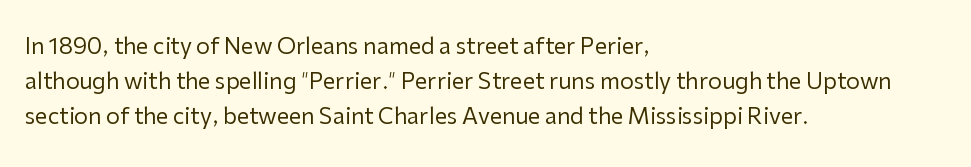
The image shows 22 px text type, upright; set left-aligned, normal line spacing (1.58x), normal letter spacing, not underlined.
